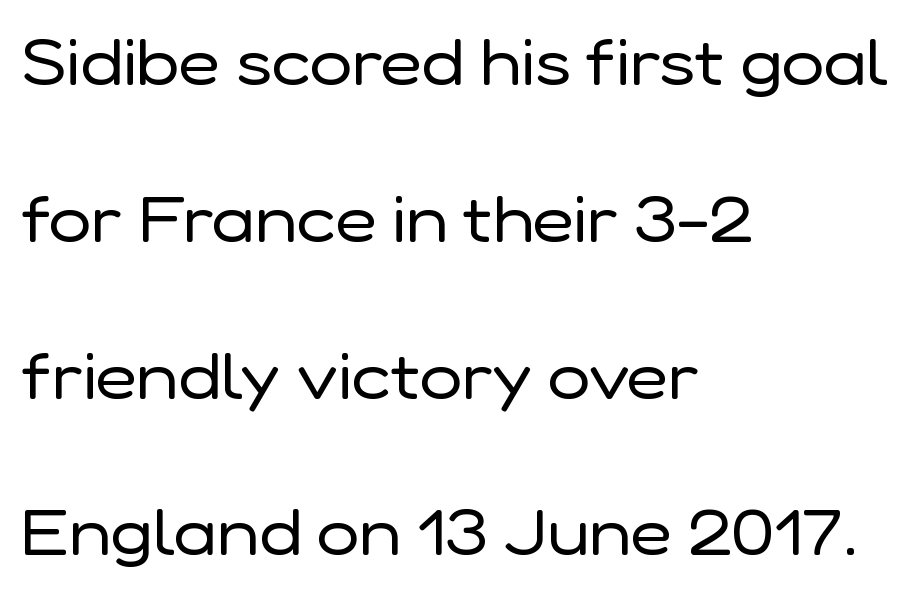
This rendering uses left alignment, leaving the right contour irregular. The rendering keeps characters at their native spacing. The font family rendered here belongs to the sans-serif group. Ascenders rise straight up at ninety degrees. On a weight scale, this lands at 450 or below. Looks like regular typesetting: each glyph gets only the width it needs.
